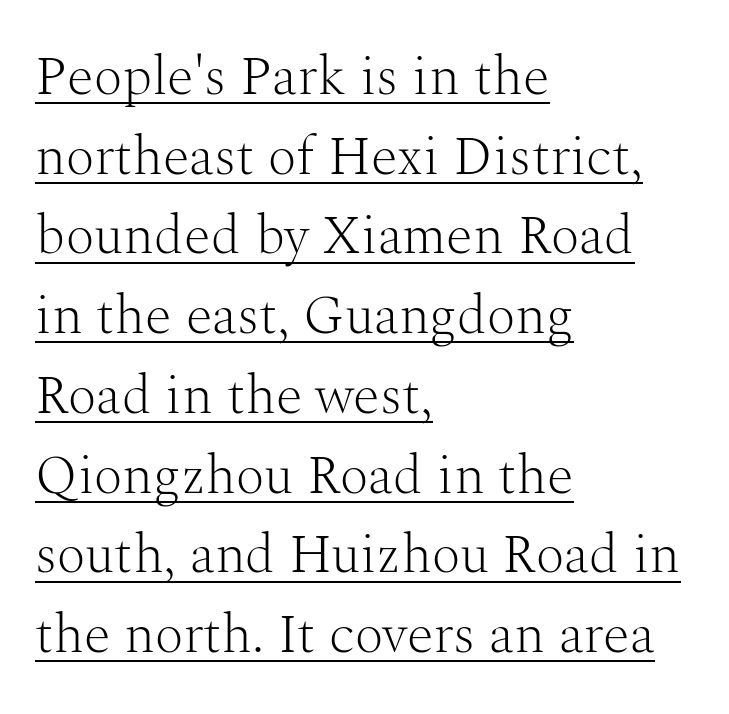
Line starts are locked; line ends wander. Varying glyph widths throughout — classic text-font behaviour. Designer's note — italics off, roman on. This sample carries an underscore along the baseline area.
